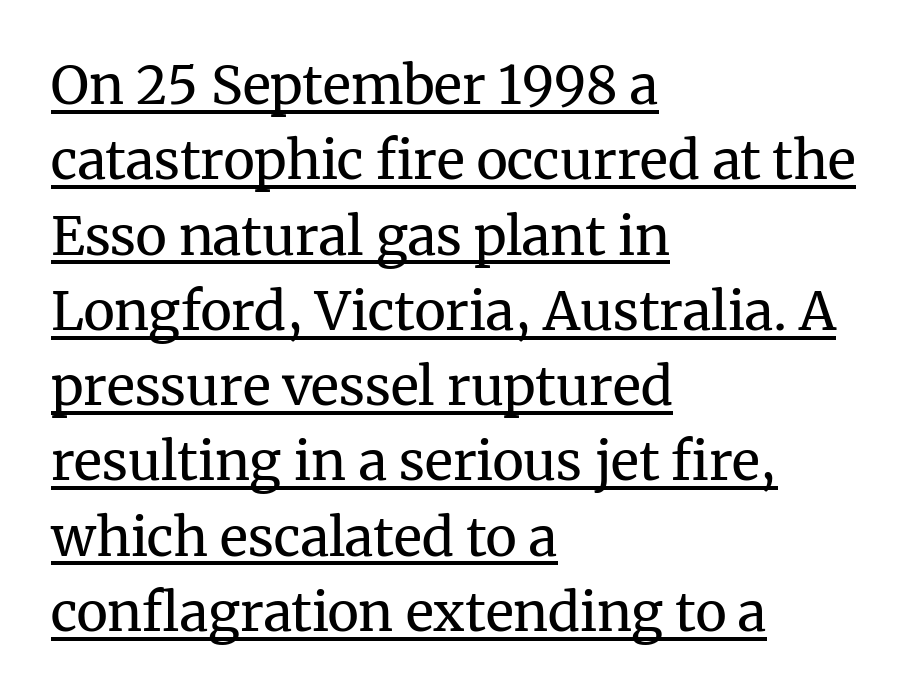
Q: Is the text bold? A: No.
Q: Is the text italic (slanted)? A: No, it is upright.
Q: Is the typeface a serif or a sans-serif typeface? A: Serif.
Q: Is the text underlined? A: Yes.
Q: How is the paragraph aligned? A: Left-aligned.
Q: Is the spacing between letters normal or unusually wide? A: Normal.
Q: Is the spacing between lines tight, normal or loose? A: Normal.
Q: Width (condensed, normal, or wide)? A: Normal.
Q: Stroke contrast? A: Medium.
Q: x-height? A: Medium.
Q: Monospaced? A: No.
